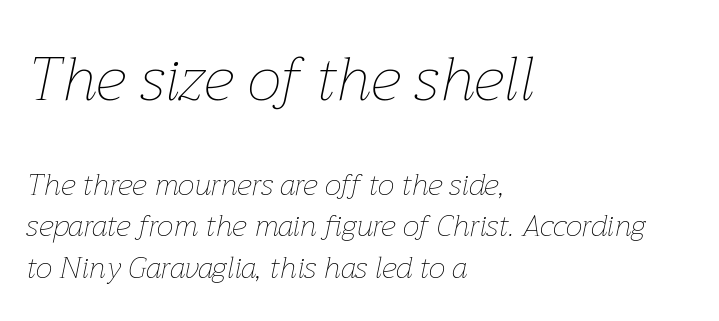
The rag falls on the right side of this text block. You could not count columns in this text — the font is proportionally spaced. Top chunk: large. Bottom chunk: small. Characters follow at the spacing the type designer built in.
